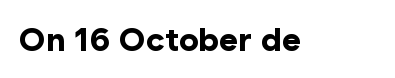
You'd pick this weight for a headline — it's a proper bold. I'd call this a sans setting — the letters go barefoot. The area under the type is left untouched. Spacing verdict: proportional, widths tailored to each character. The line texture is even and compact thanks to regular tracking. These lines were composed using upright roman letters.
